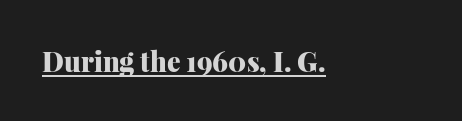
Q: Is the text bold? A: Yes.
Q: Is the text italic (slanted)? A: No, it is upright.
Q: Is the text underlined? A: Yes.
Q: Is the spacing between letters normal or unusually wide? A: Normal.
